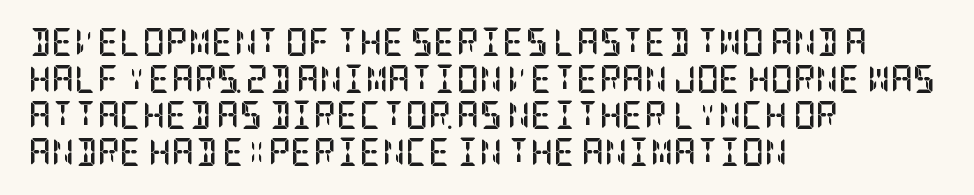
Q: Is the text bold? A: Yes.
Q: Is the text italic (slanted)? A: No, it is upright.
Q: Is the typeface a serif or a sans-serif typeface? A: Serif.
Q: Is the text underlined? A: No.
Q: How is the paragraph aligned? A: Left-aligned.
Q: Is the spacing between letters normal or unusually wide? A: Normal.
Q: Is the spacing between lines tight, normal or loose? A: Normal.
Q: Width (condensed, normal, or wide)? A: Condensed.
Q: Stroke contrast? A: Low.
Q: x-height? A: Large.
